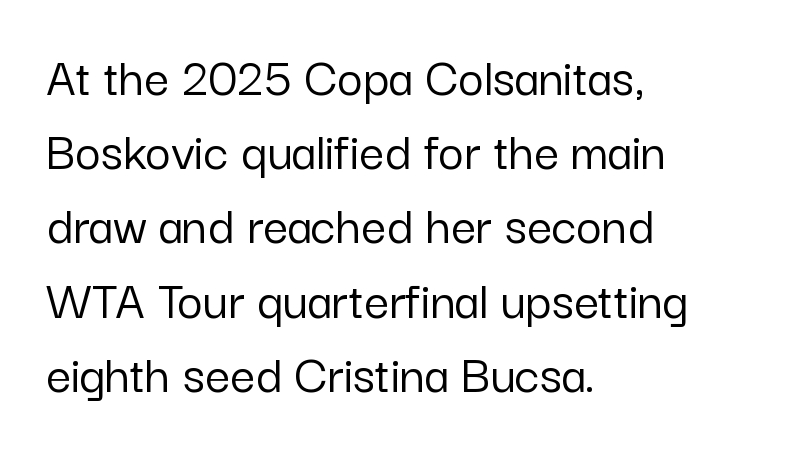
{"serif": "no", "italic": "no", "width": "normal", "stroke_contrast": "low", "x_height": "medium", "monospaced": "no", "underline": "no", "align": "left", "line_spacing": "normal", "line_spacing_ratio": 1.35, "letter_spacing": "normal", "letter_spacing_em": 0.0, "glyph_px": 55}
